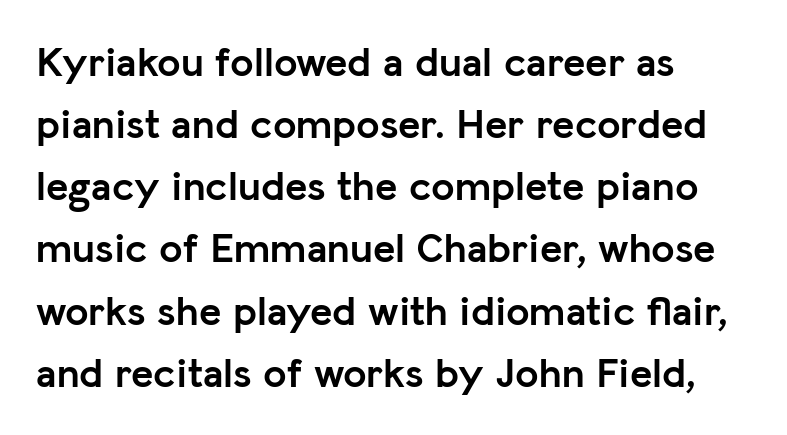
Q: Is the text bold? A: Yes.
Q: Is the text italic (slanted)? A: No, it is upright.
Q: Is the typeface a serif or a sans-serif typeface? A: Sans-serif.
Q: Is the text underlined? A: No.
Q: How is the paragraph aligned? A: Left-aligned.
Q: Is the spacing between letters normal or unusually wide? A: Normal.
Q: Is the spacing between lines tight, normal or loose? A: Normal.
Q: Width (condensed, normal, or wide)? A: Normal.
Q: Stroke contrast? A: Low.
Q: x-height? A: Medium.
Q: Monospaced? A: No.
